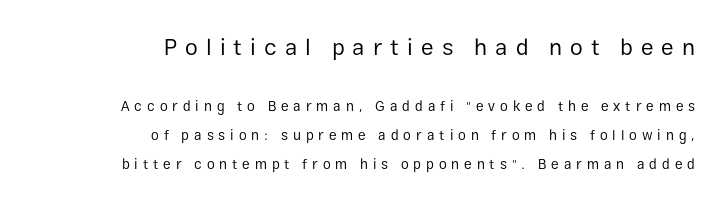
Q: Is the text bold? A: No.
Q: Is the text italic (slanted)? A: No, it is upright.
Q: Is the text underlined? A: No.
Q: How is the paragraph aligned? A: Right-aligned.
Q: Is the spacing between letters normal or unusually wide? A: Unusually wide.
Q: Is the spacing between lines tight, normal or loose? A: Loose.
Q: Which block of text is set in a larger size, the first (top) or the second (bottom)? A: The first (top) one.
